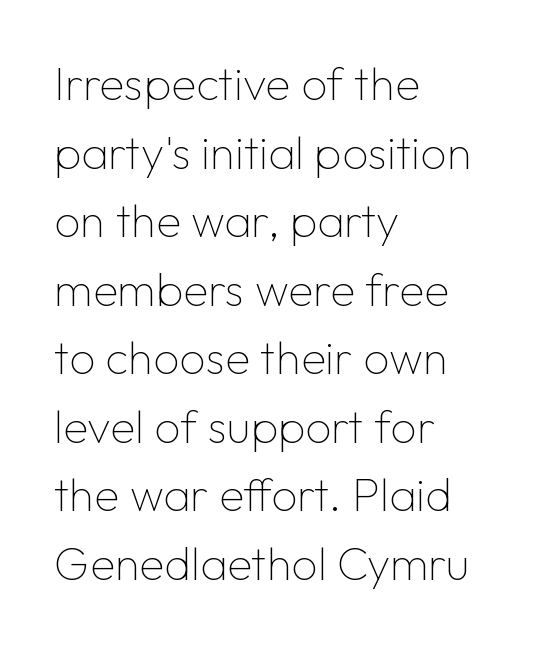
Q: Is the text bold? A: No.
Q: Is the text italic (slanted)? A: No, it is upright.
Q: Is the typeface a serif or a sans-serif typeface? A: Sans-serif.
Q: Is the text underlined? A: No.
Q: How is the paragraph aligned? A: Left-aligned.
Q: Is the spacing between letters normal or unusually wide? A: Normal.
Q: Is the spacing between lines tight, normal or loose? A: Normal.
Q: Width (condensed, normal, or wide)? A: Normal.
Q: Stroke contrast? A: Low.
Q: x-height? A: Medium.
Q: Monospaced? A: No.
